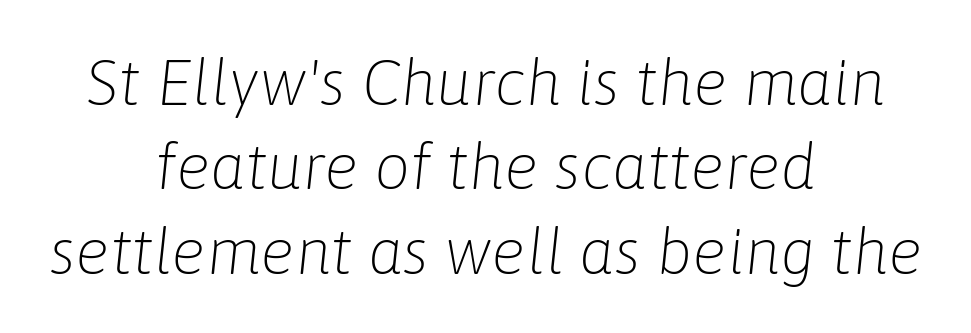
Reading down the column, the eye jumps a familiar distance to each next line. Spacing verdict: proportional, widths tailored to each character. Leftover space on each line is divided equally before and after the words. Observe the lean: these are italic letterforms.
